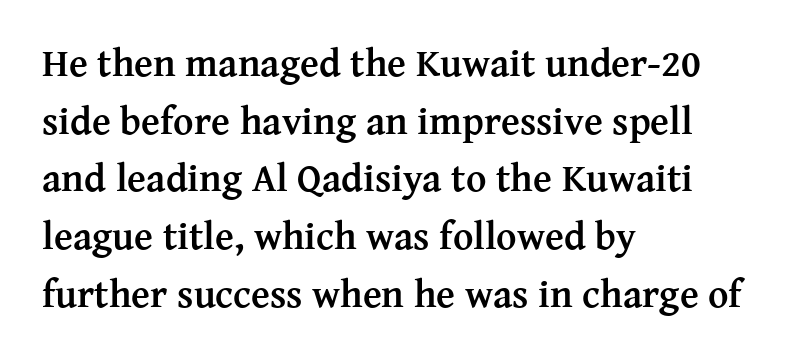
The image shows 39 px semibold serif type, upright; set left-aligned, normal line spacing (1.48x), normal letter spacing, not underlined; medium stroke contrast and a medium x-height.
